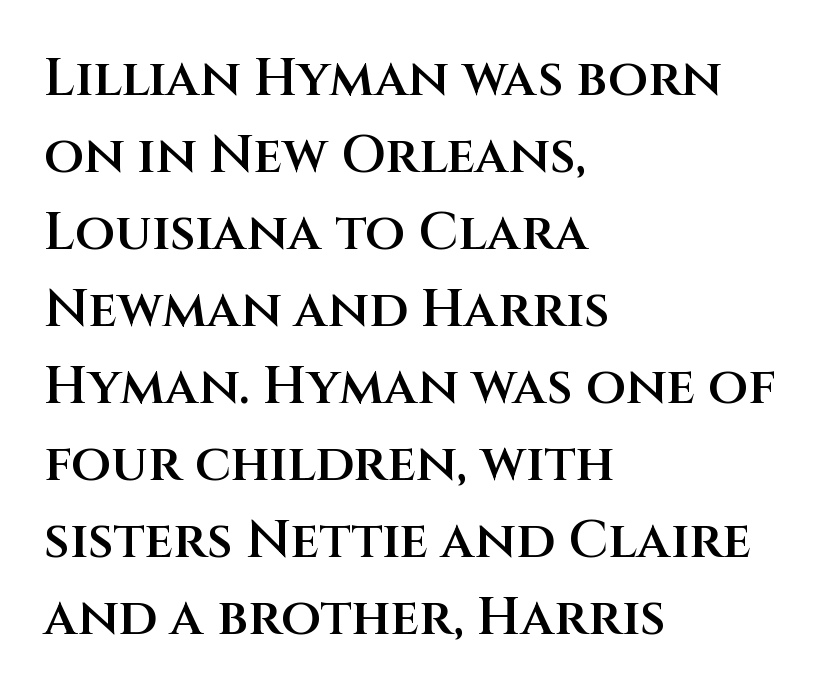
{"serif": "no", "italic": "no", "bold": "semi", "weight": "semibold", "width": "normal", "stroke_contrast": "medium", "x_height": "large", "monospaced": "no", "underline": "no", "align": "left", "line_spacing": "normal", "line_spacing_ratio": 1.48, "letter_spacing": "normal", "letter_spacing_em": 0.0, "glyph_px": 52}
